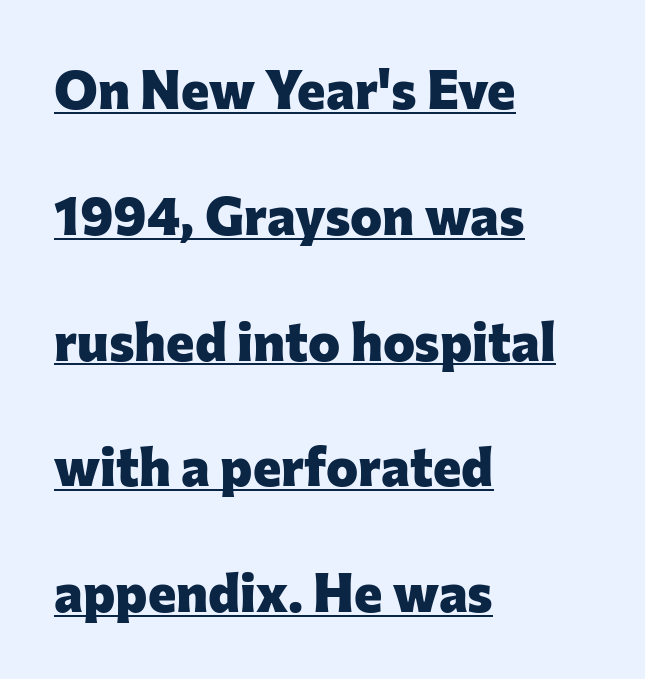
The image shows 54 px heavy sans-serif type, upright; set left-aligned, loose line spacing (2.33x), normal letter spacing, underlined; low stroke contrast and a medium x-height.
